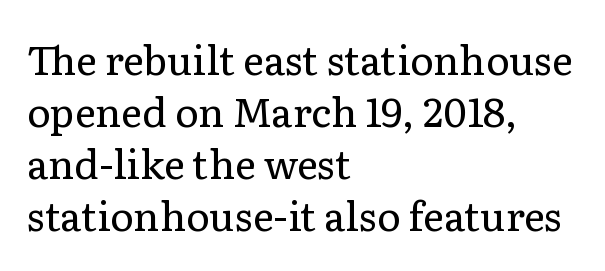
{"serif": "yes", "italic": "no", "bold": "no", "weight": "regular", "width": "normal", "stroke_contrast": "low", "x_height": "medium", "monospaced": "no", "underline": "no", "align": "left", "line_spacing": "normal", "line_spacing_ratio": 1.3, "letter_spacing": "normal", "letter_spacing_em": 0.0, "glyph_px": 40}
